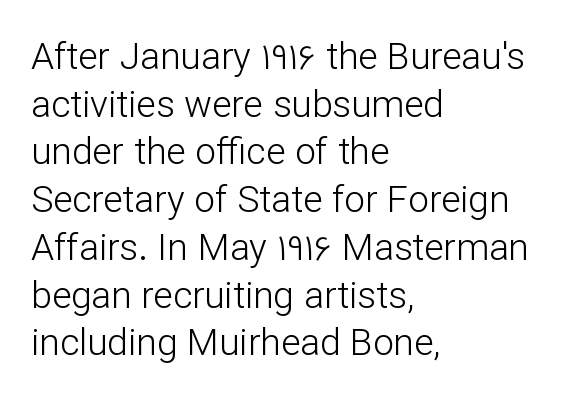
The image shows 37 px light sans-serif type, upright; set left-aligned, normal line spacing (1.29x), normal letter spacing, not underlined; low stroke contrast and a medium x-height.
